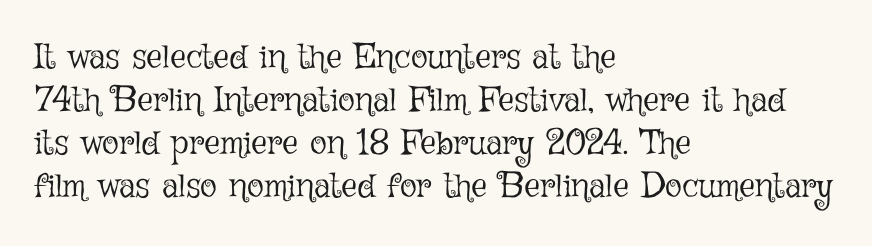
{"italic": "no", "bold": "no", "weight": "light", "width": "normal", "stroke_contrast": "low", "x_height": "medium", "monospaced": "no", "underline": "no", "align": "left", "line_spacing_ratio": 1.23, "letter_spacing": "normal", "letter_spacing_em": 0.0, "glyph_px": 35}
